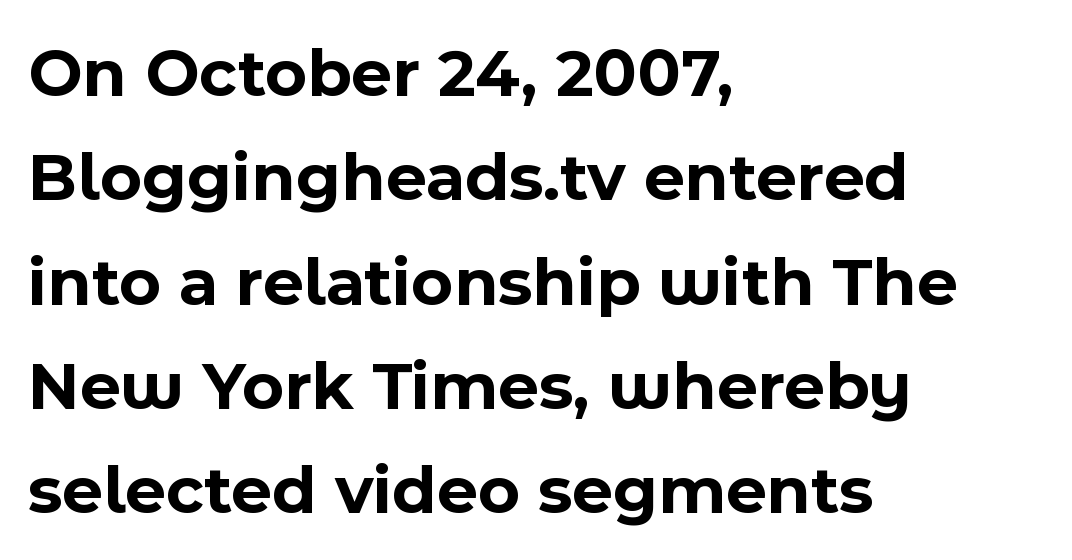
Nope, no serifs anywhere on these letters. The strip under each line holds only bare page. Vertically, the passage feels balanced, rows spaced as you'd expect. The letterforms sit shoulder to shoulder at normal distance. The rendering uses natural spacing where letterforms have individual widths.
